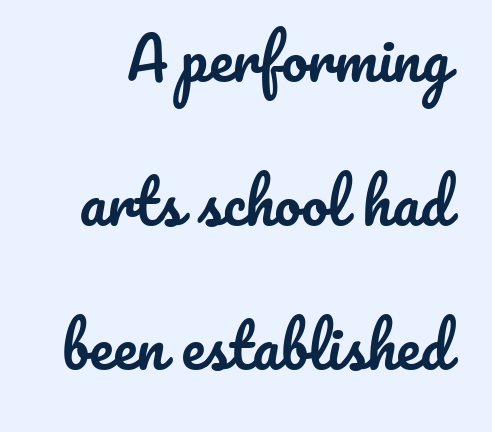
{"width": "normal", "stroke_contrast": "low", "x_height": "small", "monospaced": "no", "underline": "no", "line_spacing": "loose", "line_spacing_ratio": 2.44, "letter_spacing": "normal", "letter_spacing_em": 0.0, "glyph_px": 59}
